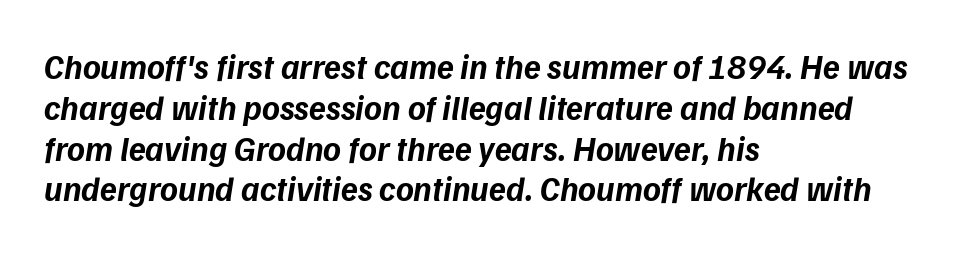
{"italic": "yes", "lean": "right", "slant_degrees": 9, "bold": "yes", "weight": "bold", "width": "normal", "stroke_contrast": "low", "x_height": "medium", "monospaced": "no", "underline": "no", "align": "left", "line_spacing_ratio": 1.2, "letter_spacing": "normal", "letter_spacing_em": 0.0, "glyph_px": 34}
